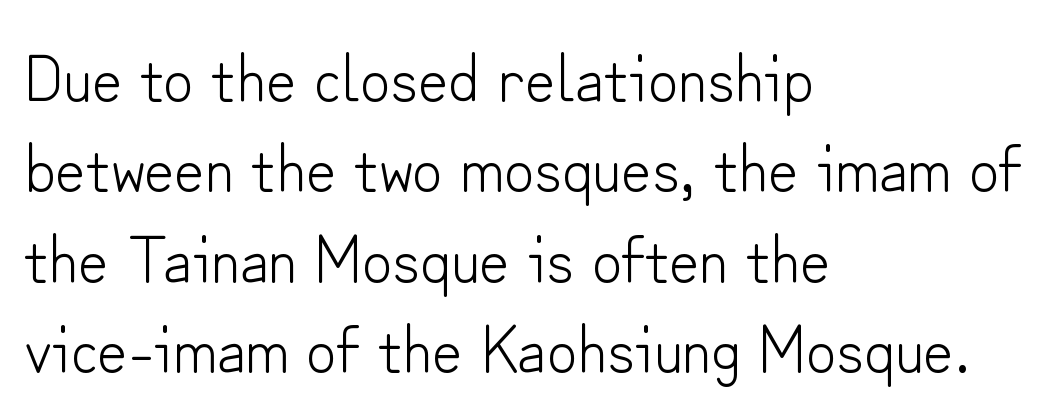
The image shows 66 px light sans-serif type, upright; set left-aligned, normal line spacing (1.37x), normal letter spacing, not underlined; low stroke contrast and a small x-height.
